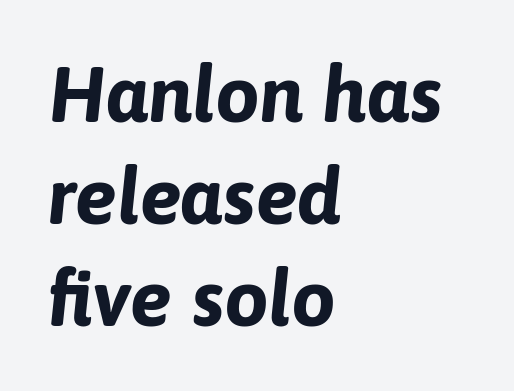
This rendering leaves character spacing at its baseline value. You could not count columns in this text — the font is proportionally spaced. Vertically, the passage feels balanced, rows spaced as you'd expect. The text block is weighted toward the left margin, trailing off unevenly rightward. Check the space under the baseline: it is left empty. You'd pick this weight for a headline — it's a proper bold.
